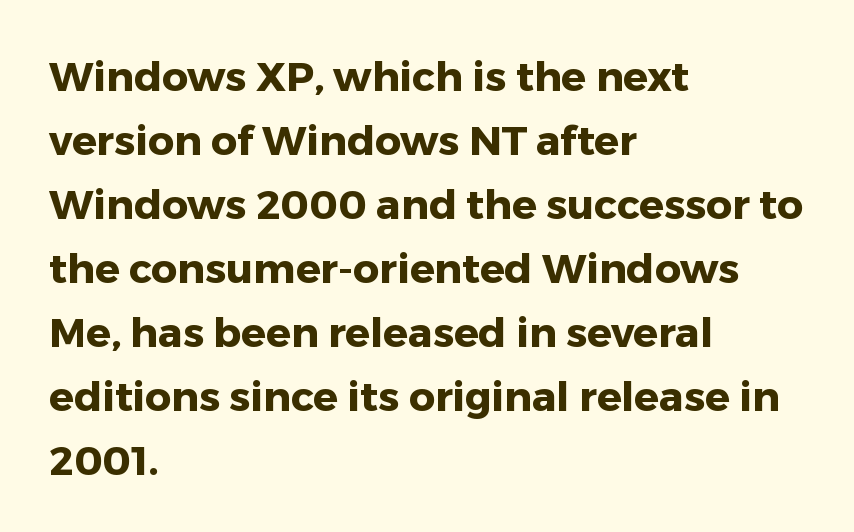
The image shows 41 px heavy sans-serif type, upright; set left-aligned, normal line spacing (1.56x), normal letter spacing, not underlined; low stroke contrast and a medium x-height.
